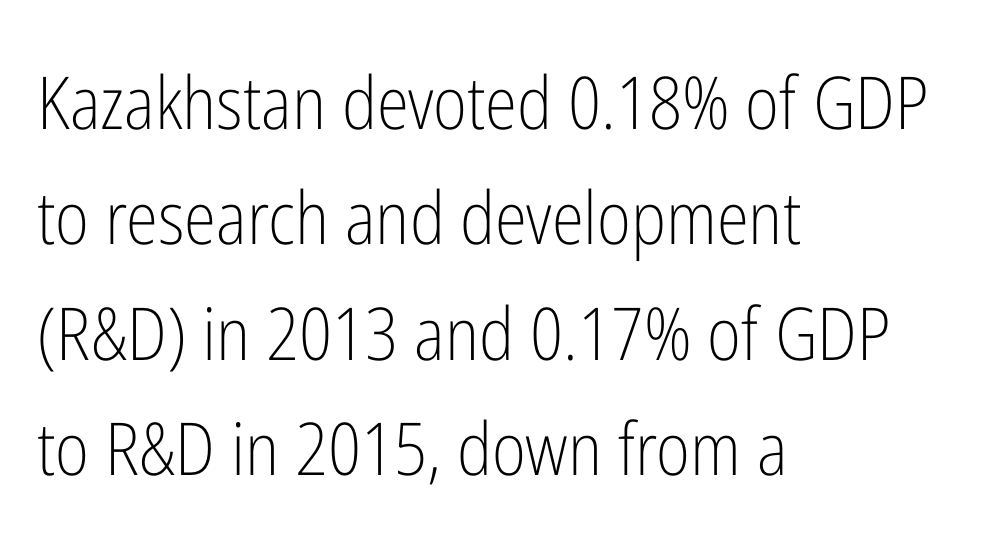
{"serif": "no", "italic": "no", "bold": "no", "weight": "light", "width": "condensed", "stroke_contrast": "low", "x_height": "medium", "monospaced": "no", "underline": "no", "align": "left", "line_spacing": "normal", "line_spacing_ratio": 1.58, "letter_spacing": "normal", "letter_spacing_em": 0.0, "glyph_px": 73}
